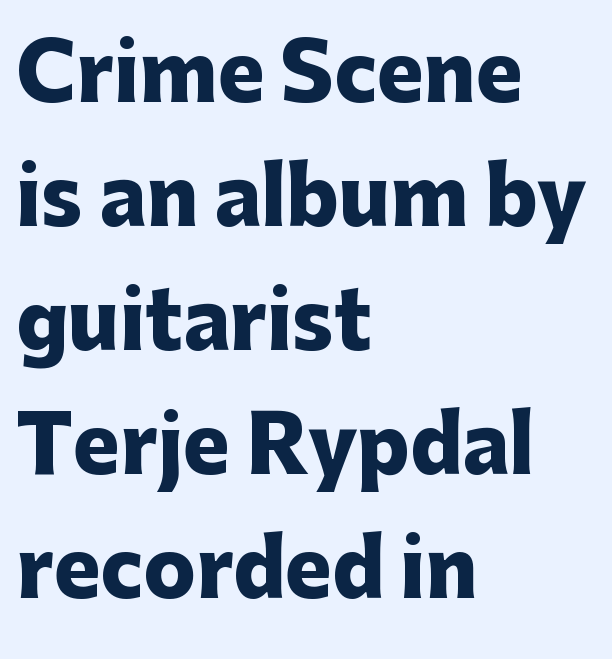
What's the leading like? Ordinary, nothing unusual. A bare baseline throughout the passage. This sample has the flowing, uneven cadence of proportional lettering. Pretty heavy lettering here — definitely bold. The font's upright variant was chosen for this text. Where is the straight margin? On the left.
